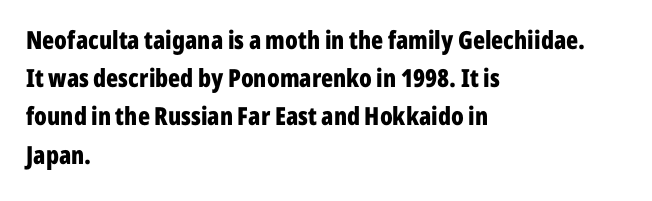
Q: Is the text bold? A: Yes.
Q: Is the text italic (slanted)? A: No, it is upright.
Q: Is the text underlined? A: No.
Q: How is the paragraph aligned? A: Left-aligned.
Q: Is the spacing between letters normal or unusually wide? A: Normal.
Q: Is the spacing between lines tight, normal or loose? A: Normal.
